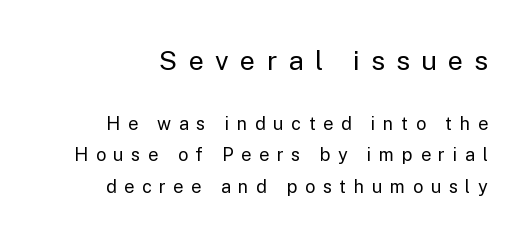
The image shows 27 px text type, upright; set line spacing 1.73x, unusually wide letter spacing (+0.42 em), not underlined; the first (top) block is 1.5x larger.
